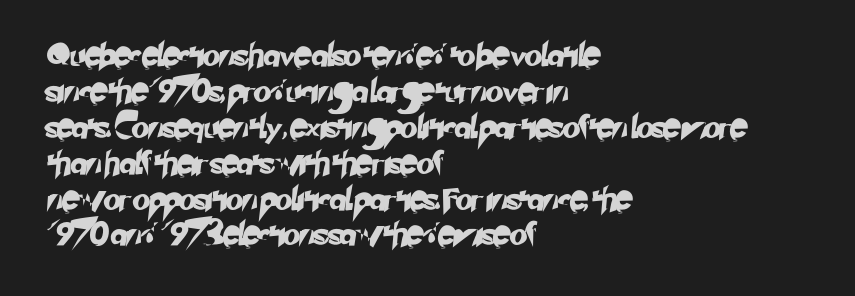
The lines sit at an ordinary, default distance from one another. The space beneath each line is pristine and unruled. These lines are set flush left with a ragged right edge. Does extra space separate the letters? No, they use regular spacing.
